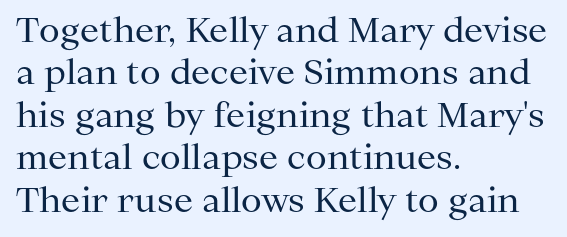
Q: Is the text bold? A: No.
Q: Is the text italic (slanted)? A: No, it is upright.
Q: Is the typeface a serif or a sans-serif typeface? A: Serif.
Q: Is the text underlined? A: No.
Q: How is the paragraph aligned? A: Left-aligned.
Q: Is the spacing between letters normal or unusually wide? A: Normal.
Q: Is the spacing between lines tight, normal or loose? A: Normal.
Q: Width (condensed, normal, or wide)? A: Normal.
Q: Stroke contrast? A: Medium.
Q: x-height? A: Medium.
Q: Monospaced? A: No.
